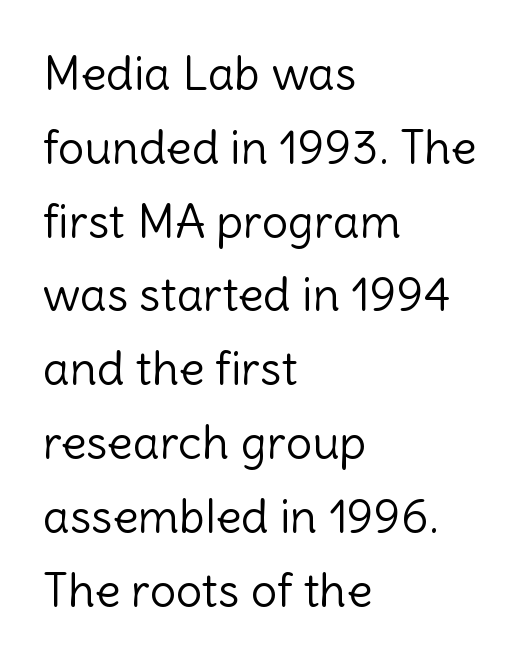
Regarding serifs, this sample does without them. The passage shown is typed in a proportional face where columns would drift. This is the regular roman posture of the typeface. Glance below the letters and you will spot only blank space. Letters have the restrained weight of plain body copy at most.
